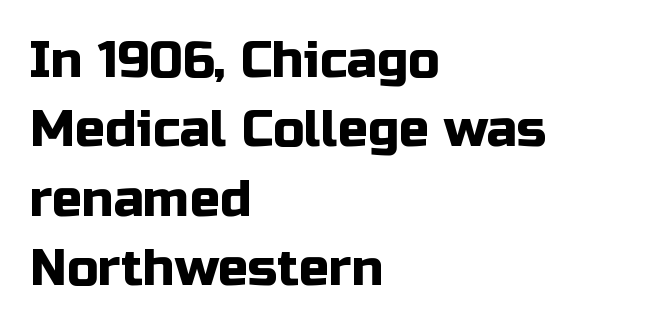
Q: Is the text italic (slanted)? A: No, it is upright.
Q: Is the typeface a serif or a sans-serif typeface? A: Sans-serif.
Q: Is the text underlined? A: No.
Q: How is the paragraph aligned? A: Left-aligned.
Q: Is the spacing between letters normal or unusually wide? A: Normal.
Q: Is the spacing between lines tight, normal or loose? A: Normal.
Q: Width (condensed, normal, or wide)? A: Normal.
Q: Stroke contrast? A: Low.
Q: x-height? A: Medium.
Q: Monospaced? A: No.
